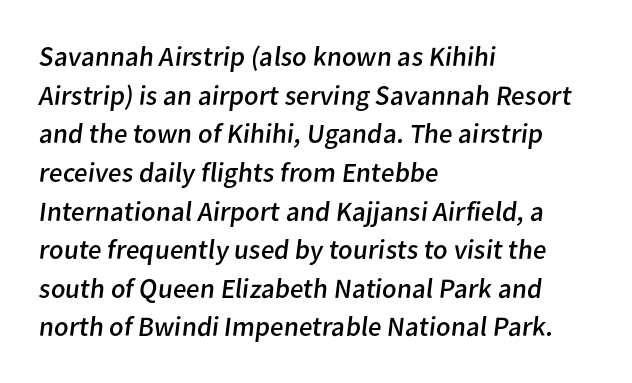
{"serif": "no", "bold": "no", "weight": "regular", "width": "normal", "stroke_contrast": "low", "x_height": "medium", "monospaced": "no", "underline": "no", "align": "left", "line_spacing": "normal", "line_spacing_ratio": 1.38, "letter_spacing": "normal", "letter_spacing_em": 0.0, "glyph_px": 28}
